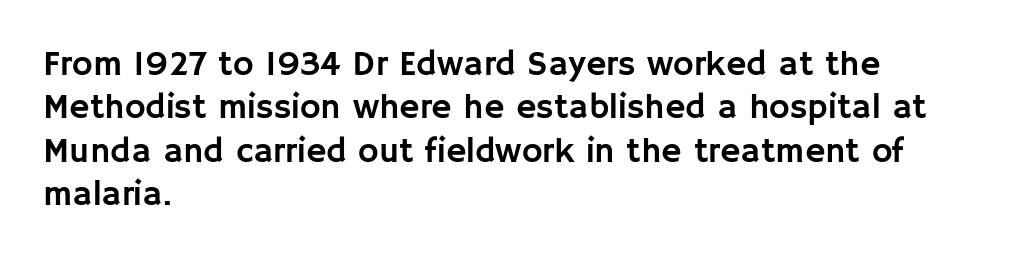
The image shows 35 px sans-serif type, upright; set left-aligned, line spacing 1.24x, normal letter spacing, not underlined; low stroke contrast and a large x-height.
